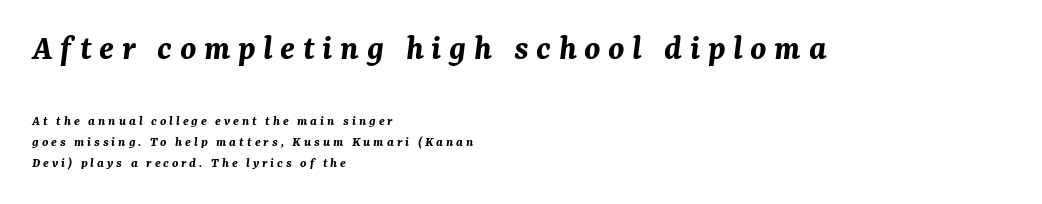
{"italic": "yes", "lean": "right", "slant_degrees": 7, "bold": "yes", "weight": "bold", "width": "normal", "stroke_contrast": "medium", "x_height": "medium", "monospaced": "no", "underline": "no", "align": "left", "line_spacing": "normal", "line_spacing_ratio": 1.49, "letter_spacing": "wide", "letter_spacing_em": 0.21, "larger_block": "first", "size_ratio": 2.57, "glyph_px": 36}
